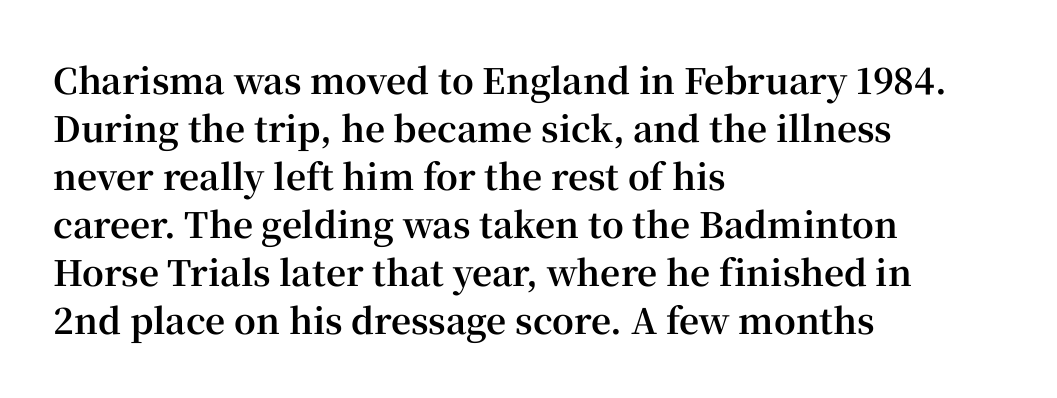
Q: Is the text bold? A: Yes.
Q: Is the text italic (slanted)? A: No, it is upright.
Q: Is the typeface a serif or a sans-serif typeface? A: Serif.
Q: Is the text underlined? A: No.
Q: How is the paragraph aligned? A: Left-aligned.
Q: Is the spacing between letters normal or unusually wide? A: Normal.
Q: Is the spacing between lines tight, normal or loose? A: Normal.
Q: Width (condensed, normal, or wide)? A: Normal.
Q: Stroke contrast? A: High.
Q: x-height? A: Medium.
Q: Monospaced? A: No.
